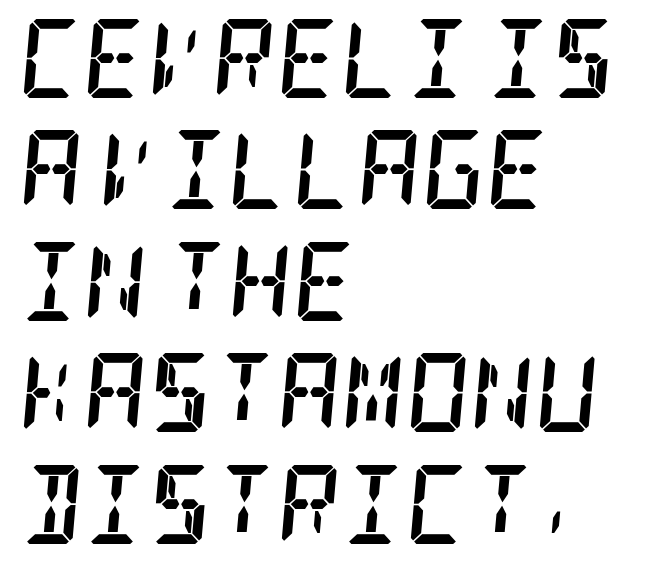
{"serif": "yes", "italic": "yes", "lean": "right", "slant_degrees": 5, "bold": "yes", "weight": "semibold", "width": "condensed", "stroke_contrast": "low", "x_height": "large", "underline": "no", "align": "left", "line_spacing": "normal", "line_spacing_ratio": 1.41, "letter_spacing": "normal", "letter_spacing_em": 0.0, "glyph_px": 79}
